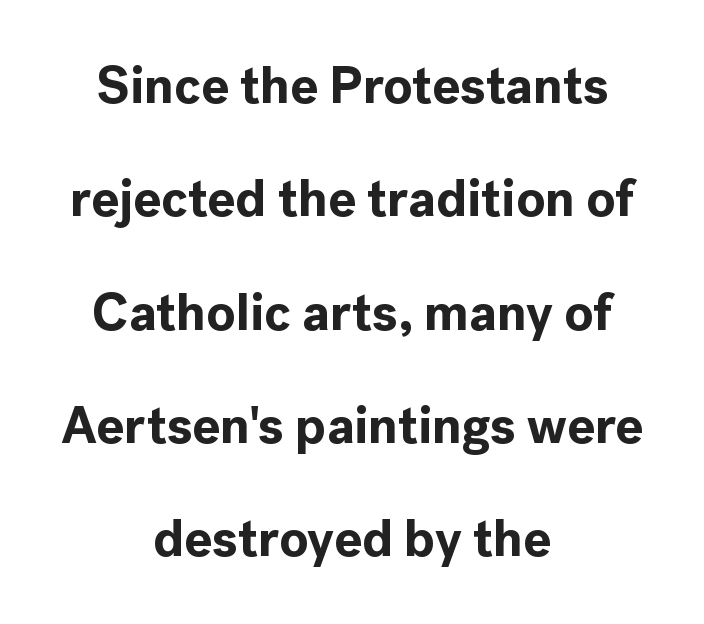
What stands out about the letter spacing? Nothing — it is the standard amount. Strong, thick strokes mark this as bold type. Posture: straight, roman, zero tilt. A typesetter would call this leading open, well beyond the default. Any mark beneath the type? The region is blank. Character widths vary here, with narrow letters taking less room than wide ones.
